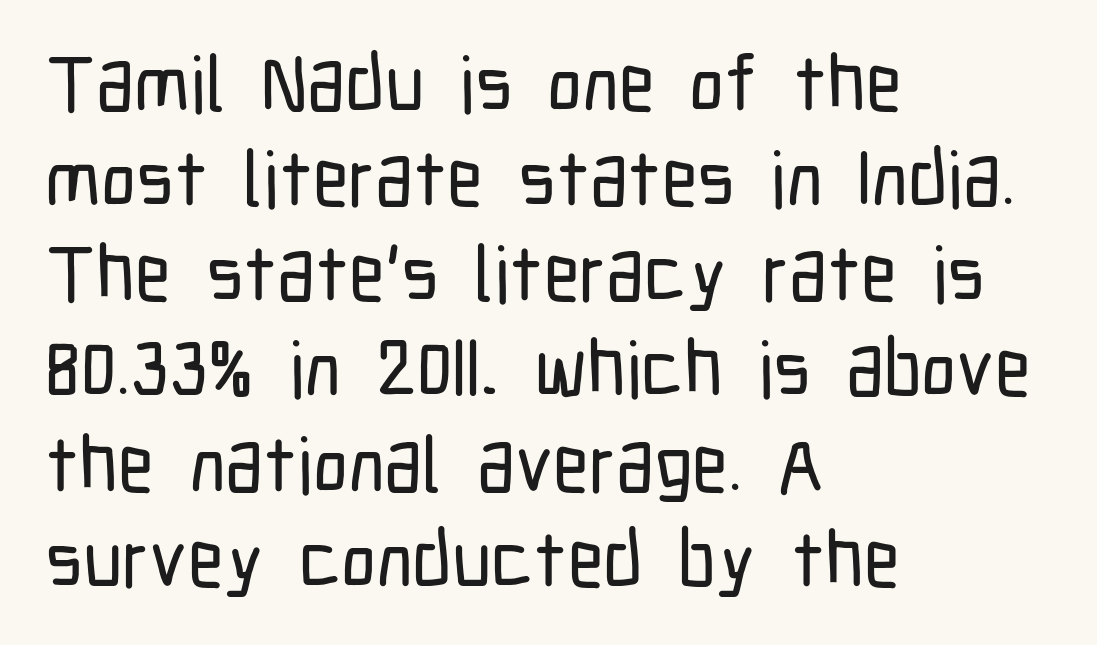
Q: Is the text italic (slanted)? A: No, it is upright.
Q: Is the typeface a serif or a sans-serif typeface? A: Sans-serif.
Q: Is the text underlined? A: No.
Q: How is the paragraph aligned? A: Left-aligned.
Q: Is the spacing between letters normal or unusually wide? A: Normal.
Q: Width (condensed, normal, or wide)? A: Condensed.
Q: Stroke contrast? A: Low.
Q: x-height? A: Medium.
Q: Monospaced? A: No.
